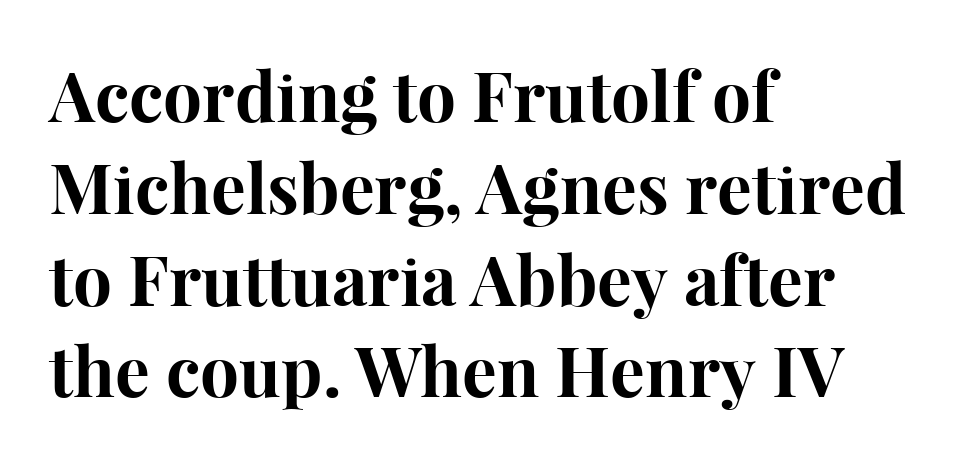
{"serif": "yes", "italic": "no", "bold": "yes", "weight": "bold", "width": "normal", "stroke_contrast": "high", "x_height": "medium", "monospaced": "no", "underline": "no", "align": "left", "line_spacing": "normal", "line_spacing_ratio": 1.33, "letter_spacing": "normal", "letter_spacing_em": 0.0, "glyph_px": 69}
